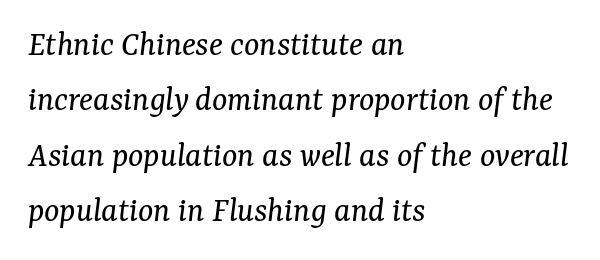
Caption: face not bold, strokes unweighted. The designer left line spacing at the default. The type family on display is of the serif kind. This rendering features lettering with no underline. A typesetter would call this proportional, since set widths differ per character. Default kerning and tracking; the words read as compact shapes.
